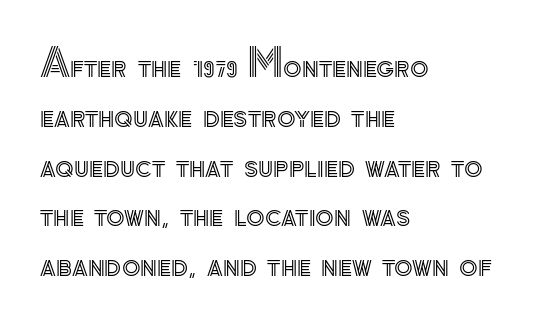
{"italic": "no", "width": "normal", "x_height": "small", "monospaced": "no", "underline": "no", "align": "left", "line_spacing": "normal", "line_spacing_ratio": 1.31, "letter_spacing": "normal", "letter_spacing_em": 0.0, "glyph_px": 38}
